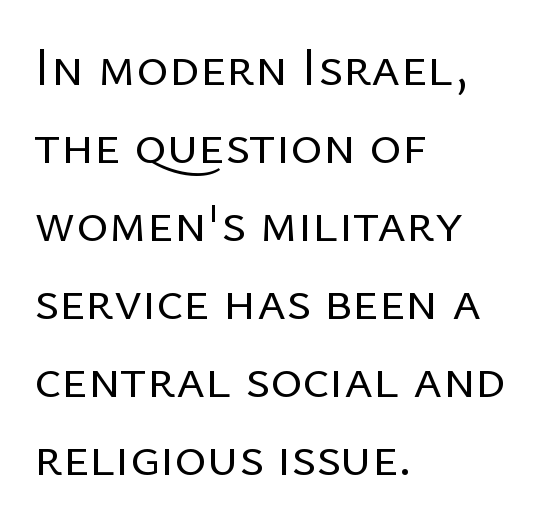
{"serif": "no", "italic": "no", "bold": "no", "weight": "regular", "width": "normal", "stroke_contrast": "low", "x_height": "medium", "monospaced": "no", "underline": "no", "align": "left", "line_spacing": "normal", "line_spacing_ratio": 1.42, "letter_spacing": "normal", "letter_spacing_em": 0.0, "glyph_px": 55}
